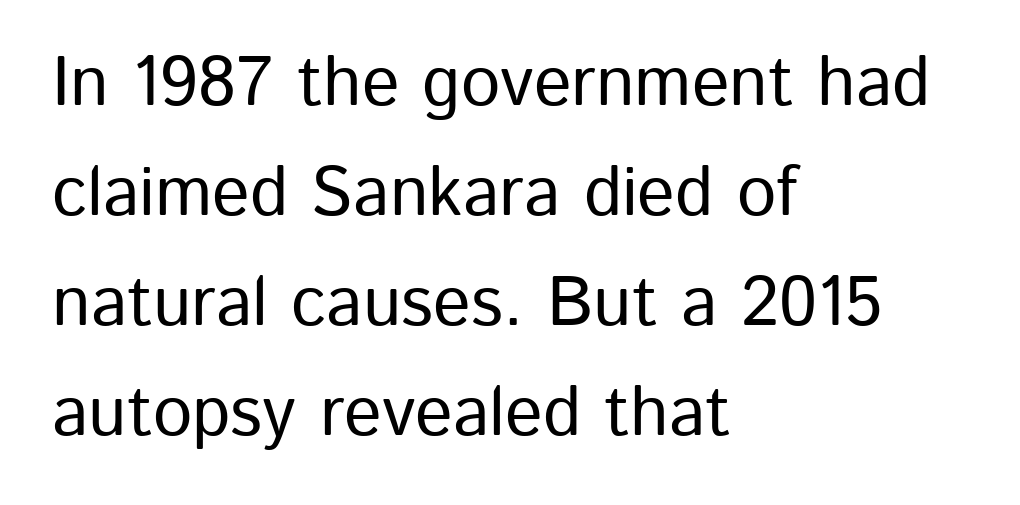
It's the straight-up-and-down kind of type. Underline: absent. Leftover space on each line is placed entirely after the last word. The designer went with a sans here, leaving each stem footless. You could not count columns in this text — the font is proportionally spaced. Summary of vertical rhythm: regular, with standard interline spacing.
